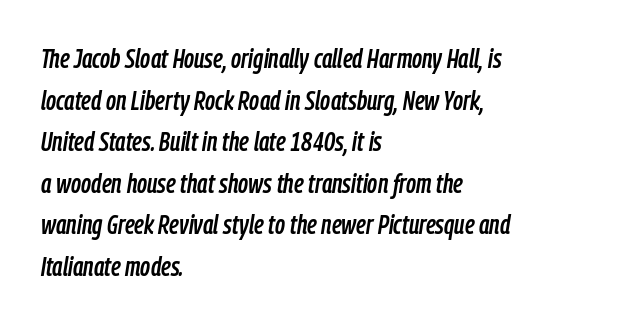
Q: Is the text italic (slanted)? A: Yes, it leans right by about 9 degrees.
Q: Is the text underlined? A: No.
Q: How is the paragraph aligned? A: Left-aligned.
Q: Is the spacing between letters normal or unusually wide? A: Normal.
Q: Is the spacing between lines tight, normal or loose? A: Normal.
